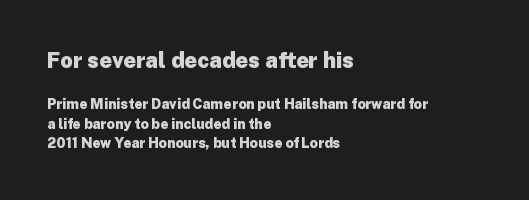
{"italic": "no", "bold": "yes", "underline": "no", "align": "left", "line_spacing": "normal", "line_spacing_ratio": 1.39, "letter_spacing": "normal", "letter_spacing_em": 0.0, "larger_block": "first", "size_ratio": 1.57, "glyph_px": 22}
